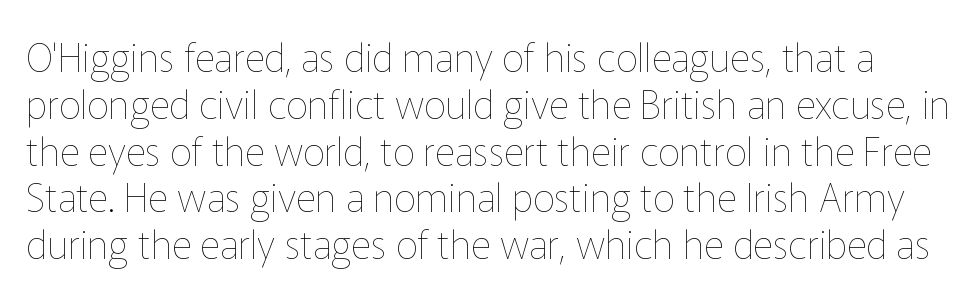
Glance below the letters and you will spot only blank space. Here the designer chose a conventional face with non-uniform glyph widths. Default kerning and tracking; the words read as compact shapes. The letterforms sit at book weight or below. The specimen reads as upright at a glance.
